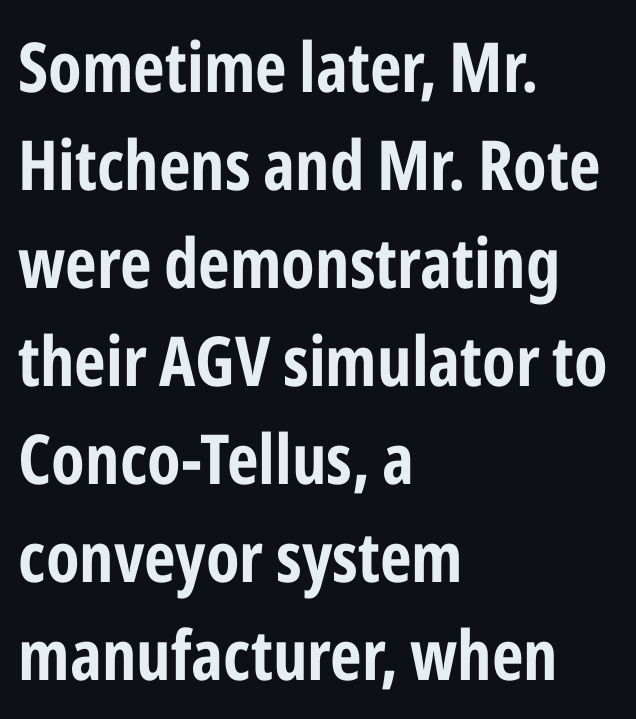
The image shows 69 px bold, condensed sans-serif type, upright; set left-aligned, normal line spacing (1.42x), normal letter spacing, not underlined; low stroke contrast and a medium x-height.
